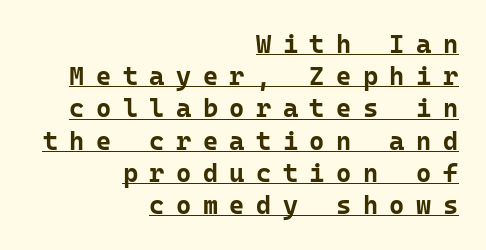
{"italic": "no", "bold": "yes", "underline": "yes", "align": "right", "line_spacing_ratio": 1.24, "letter_spacing": "wide", "letter_spacing_em": 0.44, "glyph_px": 26}
